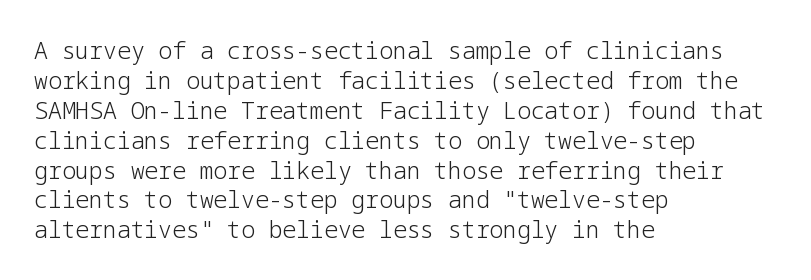
The lines are quadded left. The font sits on the lighter half of the weight spectrum, regular included. Tracking here is standard; glyphs follow each other at the usual distance. Italic? Not at all — the glyphs are vertical. Rule under the text: the space is simply empty.
